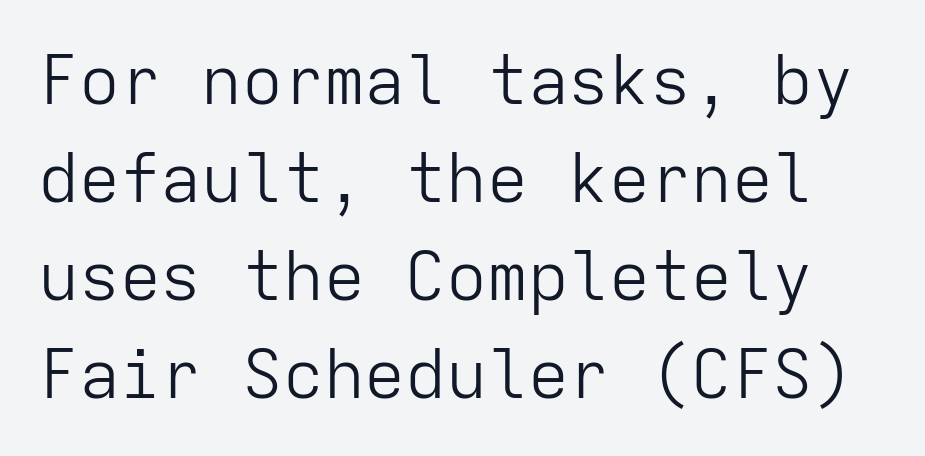
Normally led — the rows are evenly, conventionally spaced. Observe the absence of serifs on each vertical stroke in this sample. The words here are not underlined. The tracking reads as untouched default to a designer's eye. Do the characters align in a grid? Yes, the font is monospaced.
